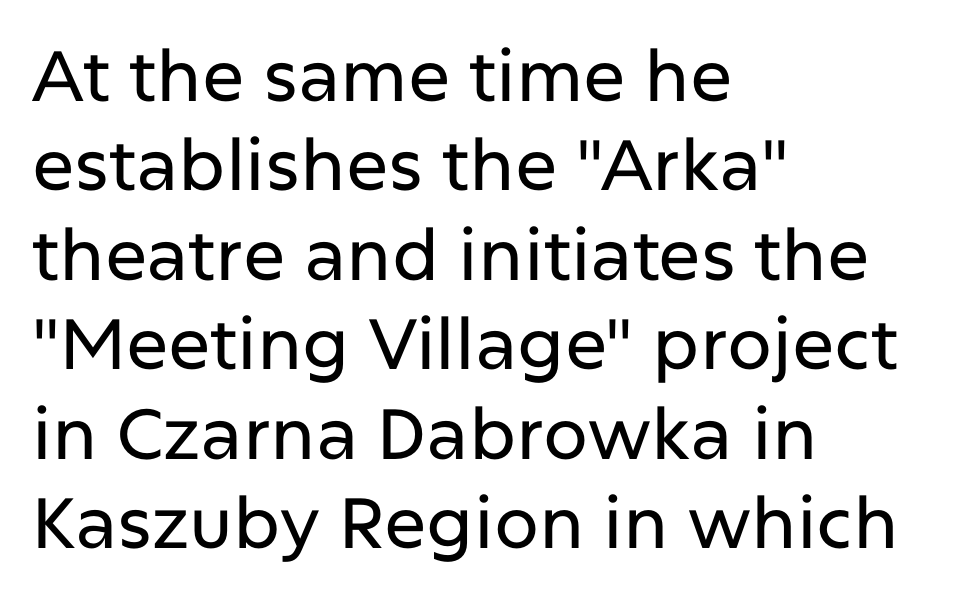
The image shows 71 px sans-serif type, upright; set left-aligned, normal line spacing (1.26x), normal letter spacing, not underlined; low stroke contrast and a medium x-height.
